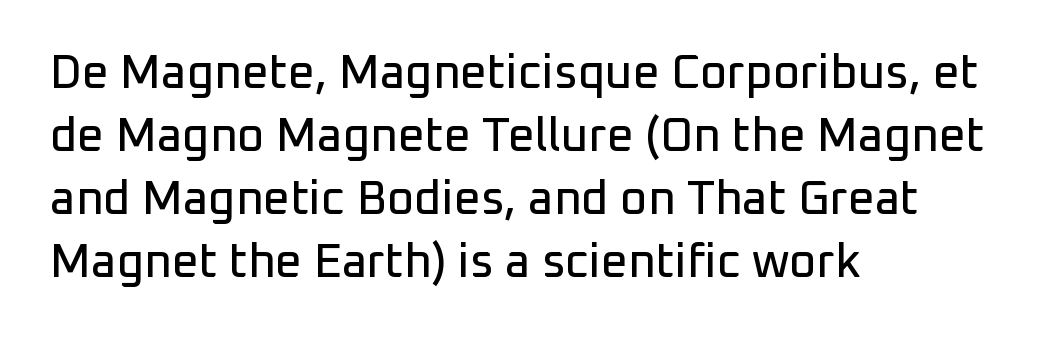
Q: Is the text italic (slanted)? A: No, it is upright.
Q: Is the typeface a serif or a sans-serif typeface? A: Sans-serif.
Q: Is the text underlined? A: No.
Q: How is the paragraph aligned? A: Left-aligned.
Q: Is the spacing between letters normal or unusually wide? A: Normal.
Q: Is the spacing between lines tight, normal or loose? A: Normal.
Q: Width (condensed, normal, or wide)? A: Normal.
Q: Stroke contrast? A: Low.
Q: x-height? A: Medium.
Q: Monospaced? A: No.
